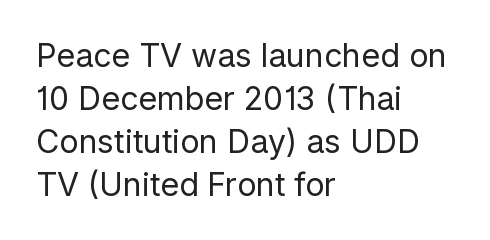
The image shows 32 px regular-weight sans-serif type, upright; set left-aligned, normal line spacing (1.34x), normal letter spacing, not underlined; low stroke contrast and a medium x-height.
